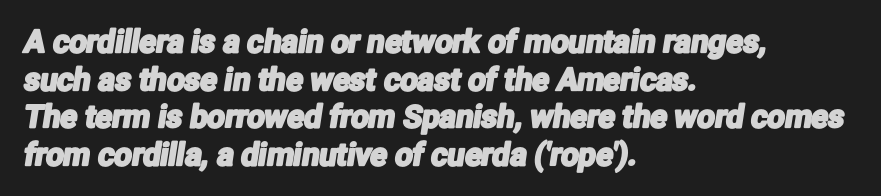
The image shows 31 px condensed sans-serif type; set left-aligned, line spacing 1.21x, normal letter spacing, not underlined; low stroke contrast and a medium x-height.
